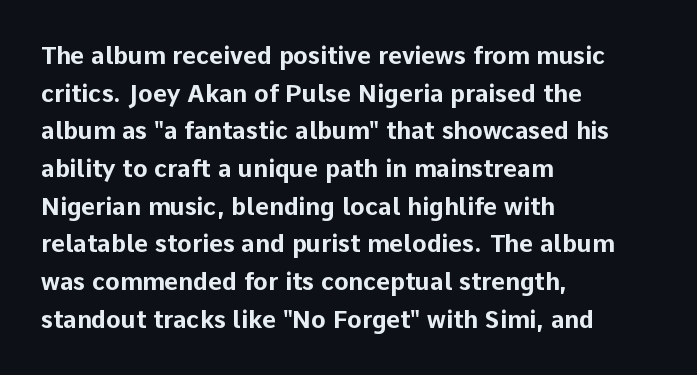
Heavy, bold letterforms. Quick note: underline off. The space between consecutive lines is moderate. This is roman type, the default non-slanted kind. The compositor pushed each line to the left boundary.
